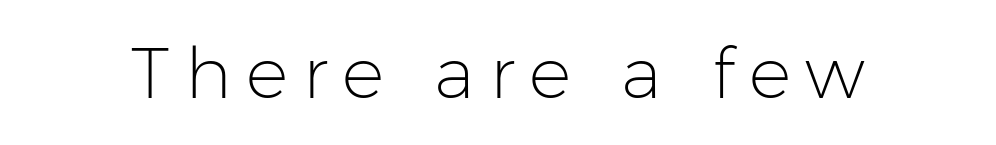
{"serif": "no", "italic": "no", "bold": "no", "weight": "light", "width": "normal", "stroke_contrast": "low", "x_height": "medium", "monospaced": "no", "underline": "no", "letter_spacing": "wide", "letter_spacing_em": 0.21, "glyph_px": 71}
